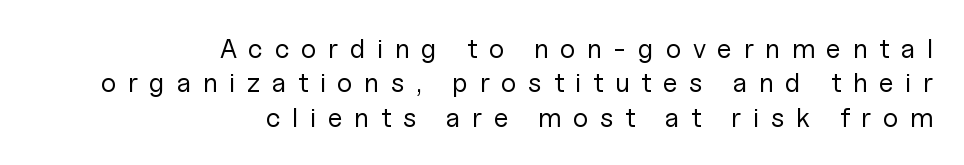
{"italic": "no", "bold": "no", "underline": "no", "align": "right", "line_spacing": "normal", "line_spacing_ratio": 1.27, "letter_spacing": "wide", "letter_spacing_em": 0.43, "glyph_px": 27}
